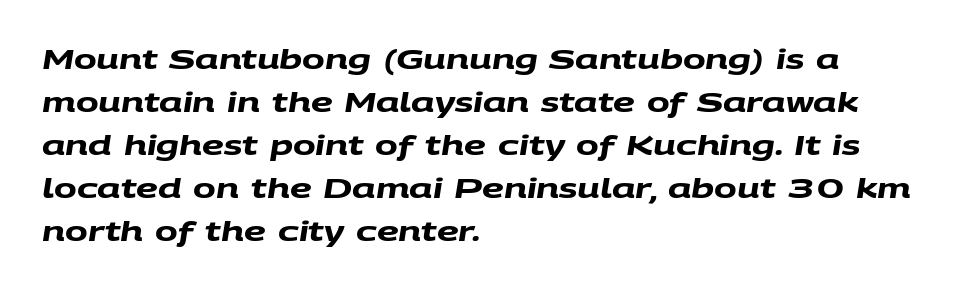
{"bold": "yes", "underline": "no", "align": "left", "line_spacing": "normal", "line_spacing_ratio": 1.59, "letter_spacing": "normal", "letter_spacing_em": 0.0, "glyph_px": 27}
